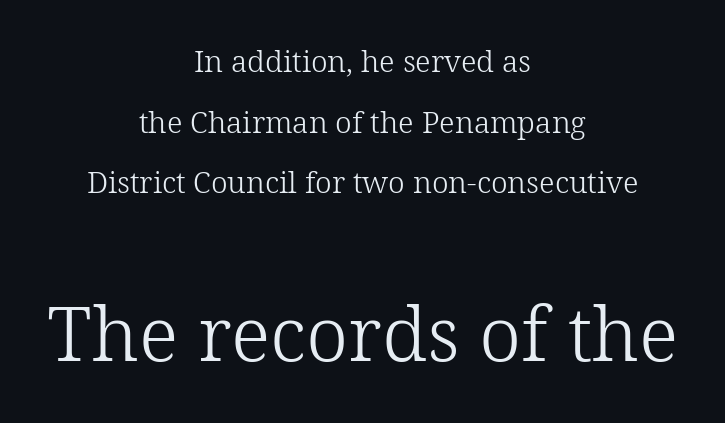
The image shows 76 px light serif type, upright; set centered, loose line spacing (2.02x), normal letter spacing, not underlined; the second (bottom) block is 2.53x larger; low stroke contrast and a medium x-height.
